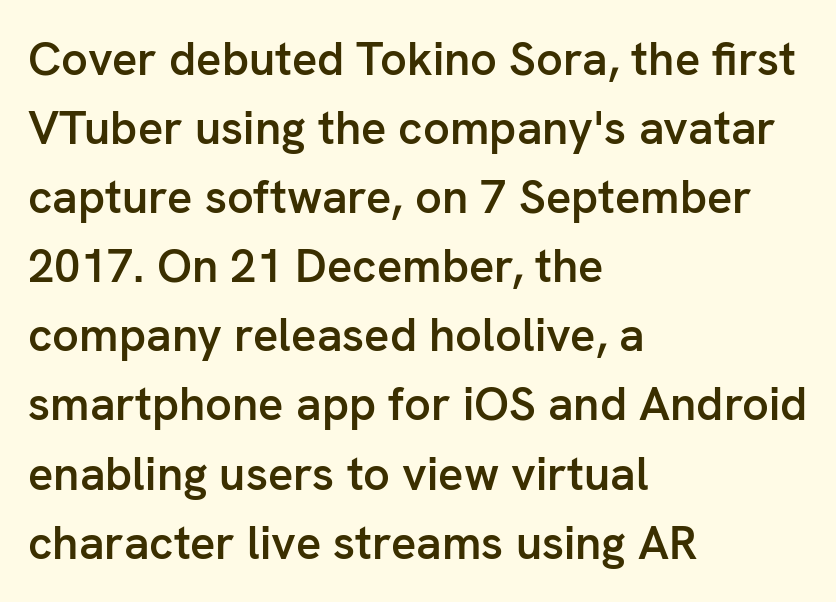
The image shows 47 px semibold sans-serif type, upright; set left-aligned, normal line spacing (1.47x), normal letter spacing, not underlined; low stroke contrast and a medium x-height.
